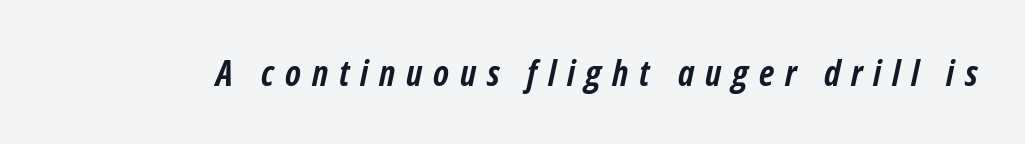
This sample has the flowing, uneven cadence of proportional lettering. The specimen omits any rule beneath the text block's lines. The letters are bold, with thick, heavy strokes. Notice how the stems are inclined rather than vertical — that's the hallmark of italics. The letterforms stand isolated, each surrounded by extra space.
